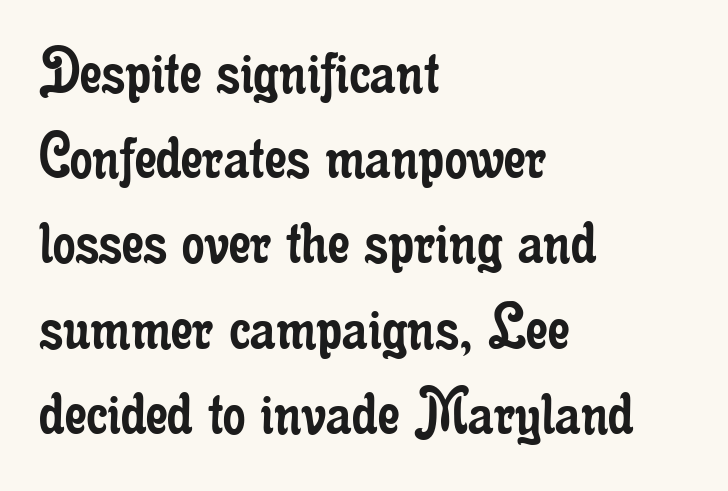
The image shows 71 px regular-weight, condensed serif type, upright; set left-aligned, line spacing 1.2x, normal letter spacing, not underlined; low stroke contrast and a small x-height.
